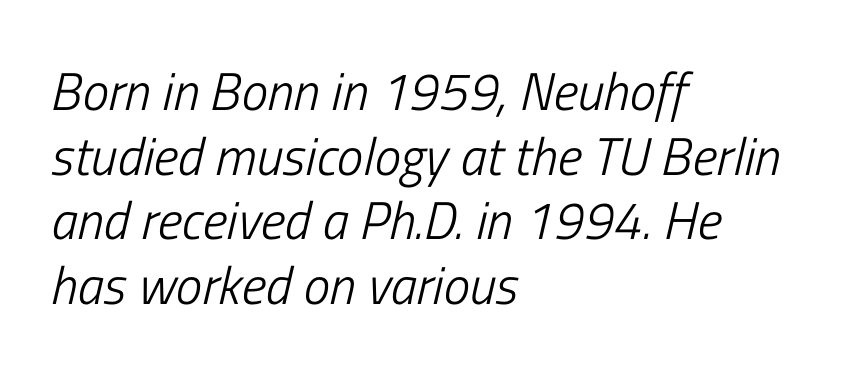
Here the designer chose a conventional face with non-uniform glyph widths. Horizontally, the lines are justified to the leading edge only. Each row of text sits above clean, open space. No extra ink here — the face is not bold. In terms of posture, this sample is oblique.
